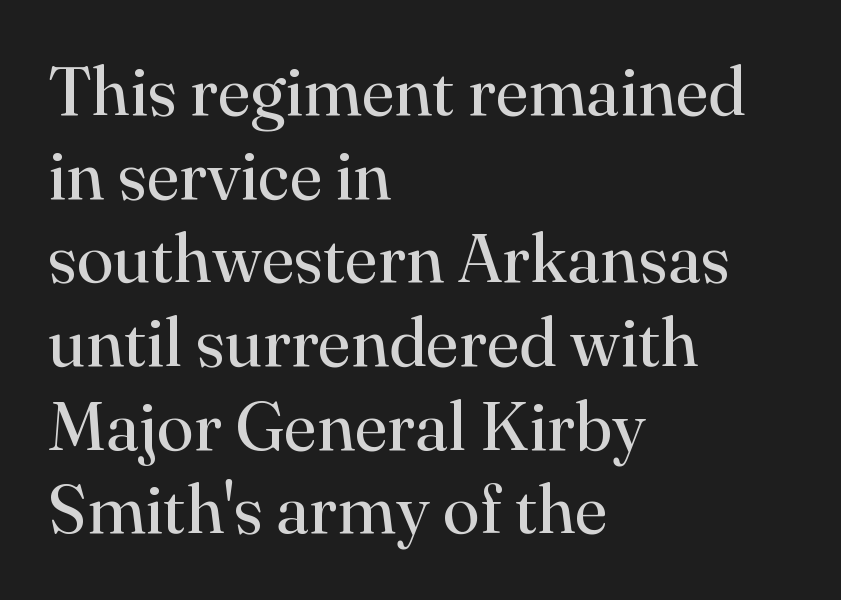
Q: Is the text bold? A: No.
Q: Is the text italic (slanted)? A: No, it is upright.
Q: Is the typeface a serif or a sans-serif typeface? A: Serif.
Q: Is the text underlined? A: No.
Q: How is the paragraph aligned? A: Left-aligned.
Q: Is the spacing between letters normal or unusually wide? A: Normal.
Q: Width (condensed, normal, or wide)? A: Normal.
Q: Stroke contrast? A: High.
Q: x-height? A: Small.
Q: Monospaced? A: No.
